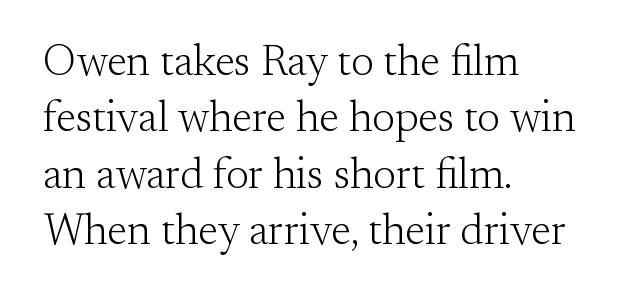
The image shows 43 px light serif type, upright; set left-aligned, normal line spacing (1.31x), normal letter spacing, not underlined; medium stroke contrast and a small x-height.
